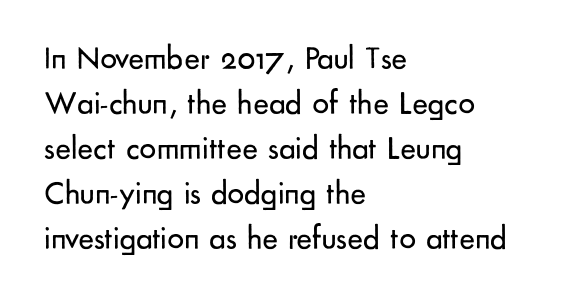
{"serif": "no", "italic": "no", "bold": "no", "weight": "regular", "width": "normal", "stroke_contrast": "low", "x_height": "small", "monospaced": "no", "underline": "no", "align": "left", "line_spacing": "normal", "line_spacing_ratio": 1.36, "letter_spacing": "normal", "letter_spacing_em": 0.0, "glyph_px": 33}
